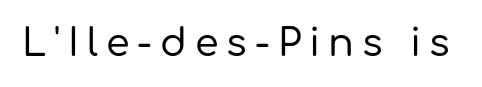
{"serif": "no", "italic": "no", "width": "normal", "stroke_contrast": "low", "x_height": "medium", "monospaced": "no", "underline": "no", "letter_spacing": "wide", "letter_spacing_em": 0.21, "glyph_px": 38}
